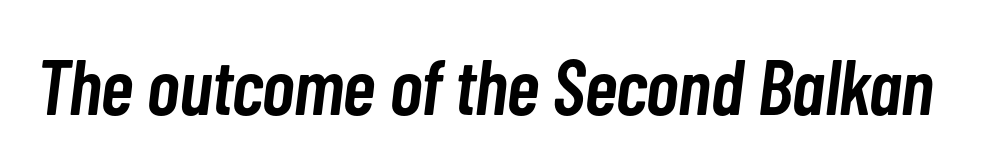
{"italic": "yes", "lean": "right", "slant_degrees": 7, "bold": "semi", "weight": "semibold", "width": "condensed", "stroke_contrast": "low", "x_height": "medium", "monospaced": "no", "underline": "no", "letter_spacing": "normal", "letter_spacing_em": 0.0, "glyph_px": 78}
